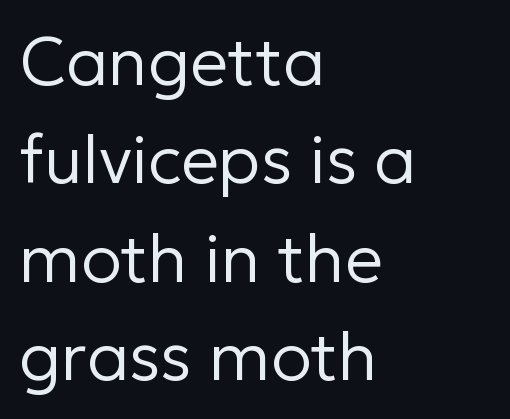
{"serif": "no", "italic": "no", "bold": "no", "weight": "regular", "width": "normal", "stroke_contrast": "low", "x_height": "medium", "monospaced": "no", "underline": "no", "align": "left", "line_spacing": "normal", "line_spacing_ratio": 1.47, "letter_spacing": "normal", "letter_spacing_em": 0.0, "glyph_px": 67}
